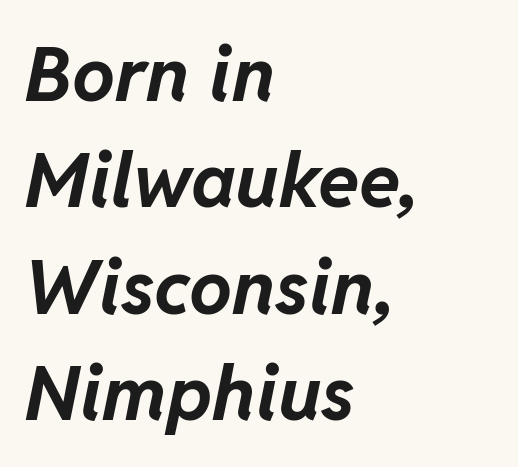
Q: Is the text bold? A: Yes.
Q: Is the text italic (slanted)? A: Yes, it leans right by about 11 degrees.
Q: Is the text underlined? A: No.
Q: How is the paragraph aligned? A: Left-aligned.
Q: Is the spacing between letters normal or unusually wide? A: Normal.
Q: Is the spacing between lines tight, normal or loose? A: Normal.
Q: Width (condensed, normal, or wide)? A: Normal.
Q: Stroke contrast? A: Low.
Q: x-height? A: Medium.
Q: Monospaced? A: No.
